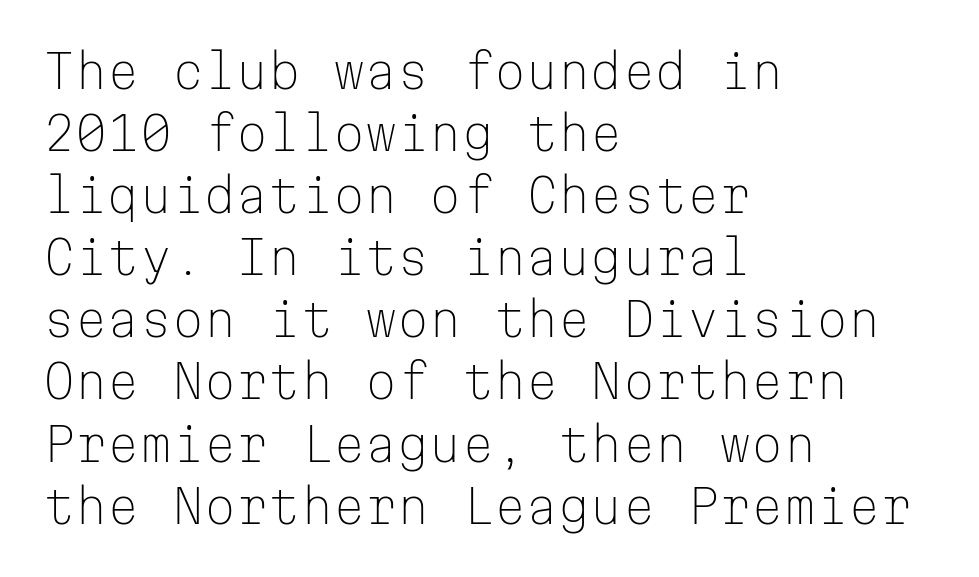
Q: Is the text bold? A: No.
Q: Is the text italic (slanted)? A: No, it is upright.
Q: Is the typeface a serif or a sans-serif typeface? A: Sans-serif.
Q: Is the text underlined? A: No.
Q: How is the paragraph aligned? A: Left-aligned.
Q: Is the spacing between letters normal or unusually wide? A: Normal.
Q: Is the spacing between lines tight, normal or loose? A: Normal.
Q: Width (condensed, normal, or wide)? A: Normal.
Q: Stroke contrast? A: Low.
Q: x-height? A: Medium.
Q: Monospaced? A: Yes.
